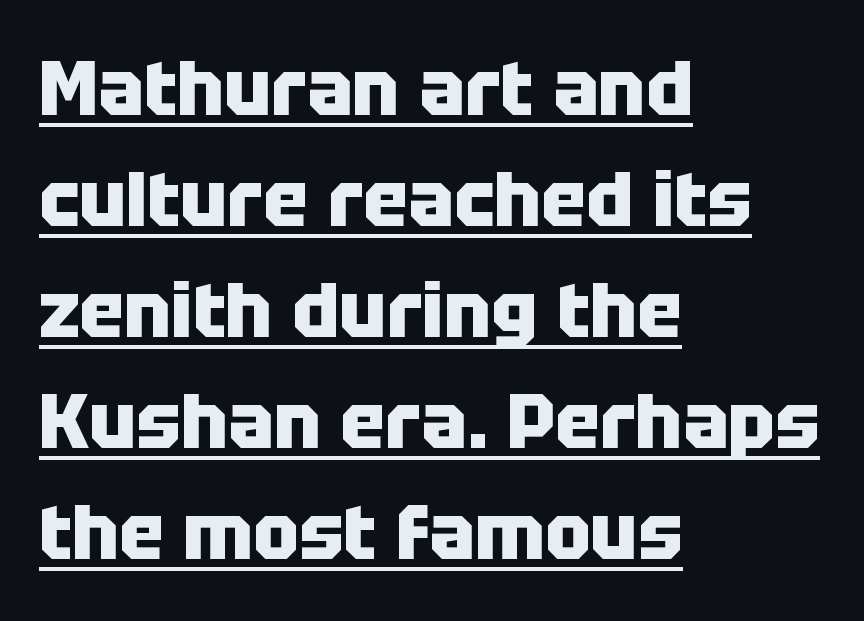
Ascenders rise straight up at ninety degrees. How are the letters spaced? Ordinarily, with no added tracking. These lines are composed in type without serifs. Horizontally, the lines are justified to the leading edge only.
